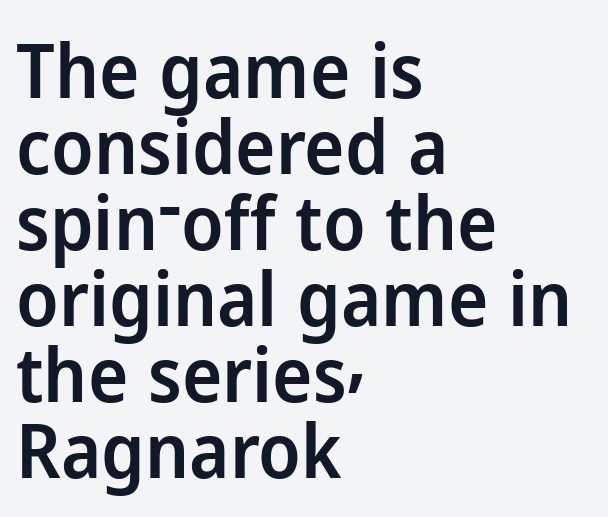
Q: Is the text bold? A: Semi-bold.
Q: Is the text italic (slanted)? A: No, it is upright.
Q: Is the typeface a serif or a sans-serif typeface? A: Sans-serif.
Q: Is the text underlined? A: No.
Q: How is the paragraph aligned? A: Left-aligned.
Q: Is the spacing between letters normal or unusually wide? A: Normal.
Q: Is the spacing between lines tight, normal or loose? A: Tight.
Q: Width (condensed, normal, or wide)? A: Normal.
Q: Stroke contrast? A: Low.
Q: x-height? A: Medium.
Q: Monospaced? A: No.
